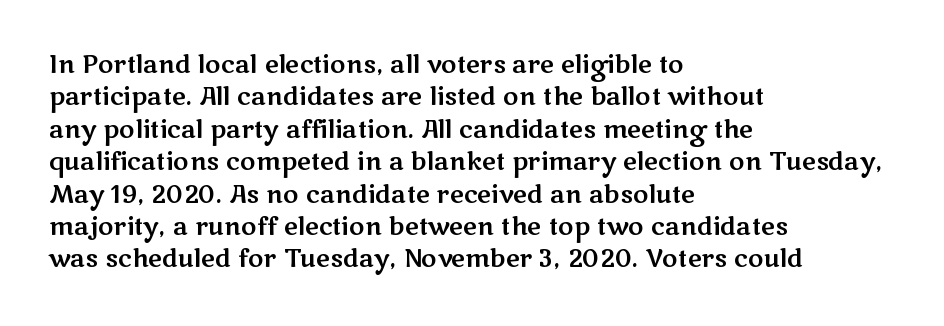
Glyph-to-glyph distance matches everyday printed text. Teacher's note: observe the even left margin — that is flush-left alignment. Type without underlining. This sample keeps an unexceptional amount of space between lines. This is roman type, the default non-slanted kind.
